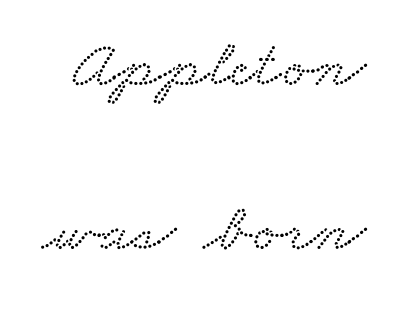
{"serif": "yes", "width": "wide", "stroke_contrast": "low", "x_height": "small", "monospaced": "no", "underline": "no", "line_spacing": "loose", "line_spacing_ratio": 2.38, "letter_spacing": "normal", "letter_spacing_em": 0.0, "glyph_px": 69}
